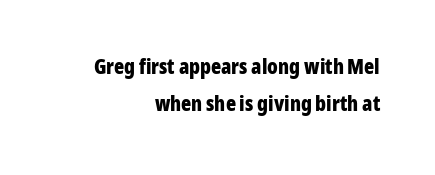
The glyphs have the mass of a bold cut. The compositor pushed each line to the right boundary. Check the space under the baseline: it is left empty. The axis of the letterforms is exactly vertical.
